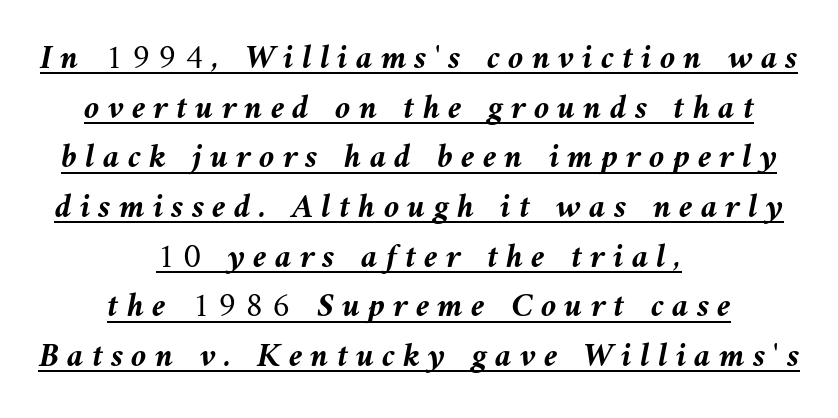
Q: Is the text bold? A: Yes.
Q: Is the text italic (slanted)? A: Yes, it leans left by about 10 degrees.
Q: Is the text underlined? A: Yes.
Q: How is the paragraph aligned? A: Centered.
Q: Is the spacing between letters normal or unusually wide? A: Unusually wide.
Q: Is the spacing between lines tight, normal or loose? A: Normal.
Q: Width (condensed, normal, or wide)? A: Normal.
Q: Stroke contrast? A: Medium.
Q: x-height? A: Medium.
Q: Monospaced? A: No.
